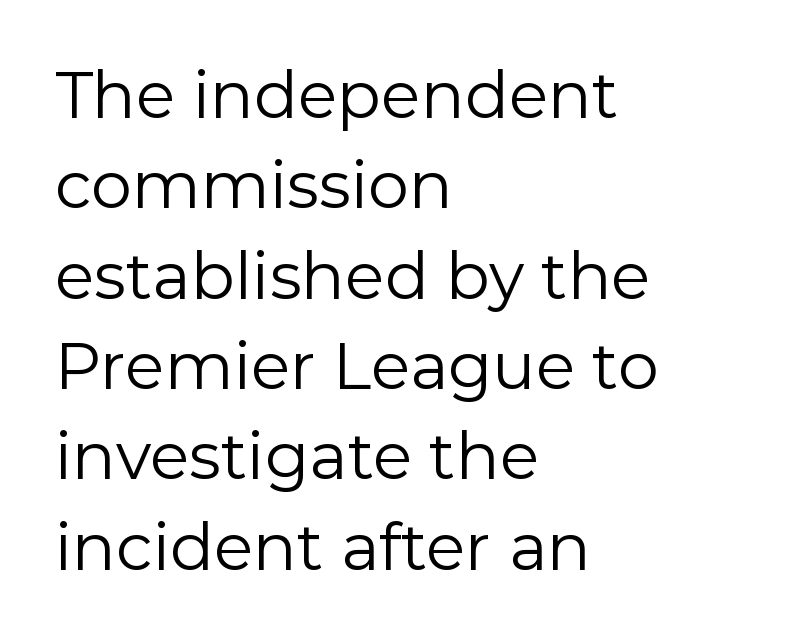
The image shows 65 px regular-weight sans-serif type, upright; set left-aligned, normal line spacing (1.39x), normal letter spacing, not underlined; low stroke contrast and a medium x-height.
